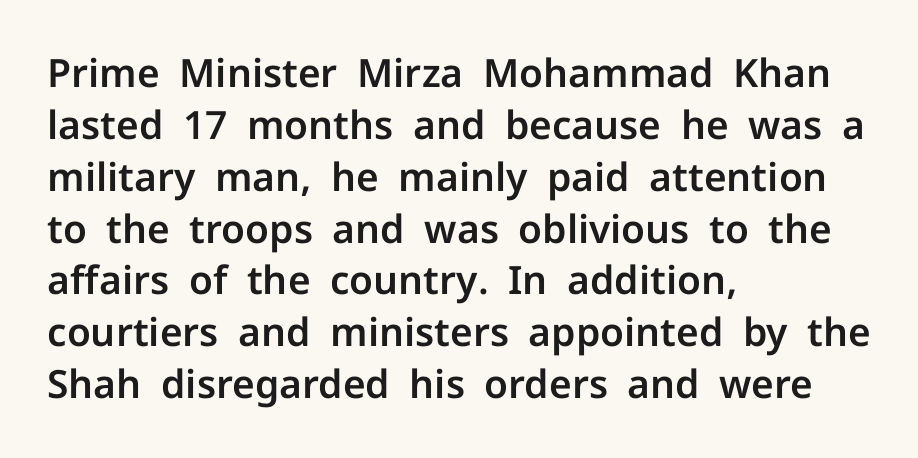
{"serif": "no", "italic": "no", "width": "normal", "stroke_contrast": "low", "x_height": "medium", "monospaced": "no", "underline": "no", "align": "left", "line_spacing": "normal", "line_spacing_ratio": 1.33, "letter_spacing": "normal", "letter_spacing_em": 0.0, "glyph_px": 39}
